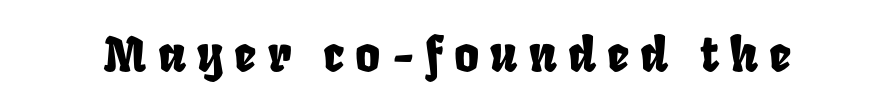
Q: Is the text underlined? A: No.
Q: Is the spacing between letters normal or unusually wide? A: Unusually wide.
Q: Width (condensed, normal, or wide)? A: Condensed.
Q: Stroke contrast? A: Low.
Q: x-height? A: Large.
Q: Monospaced? A: No.
